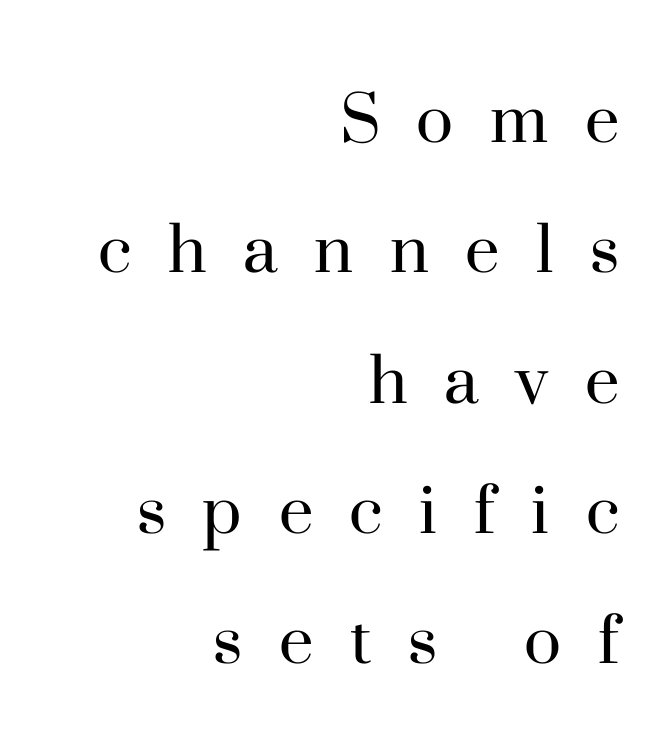
{"serif": "yes", "italic": "no", "bold": "no", "weight": "regular", "width": "normal", "stroke_contrast": "high", "x_height": "small", "monospaced": "no", "underline": "no", "align": "right", "line_spacing": "normal", "line_spacing_ratio": 1.67, "letter_spacing": "wide", "letter_spacing_em": 0.47, "glyph_px": 78}
